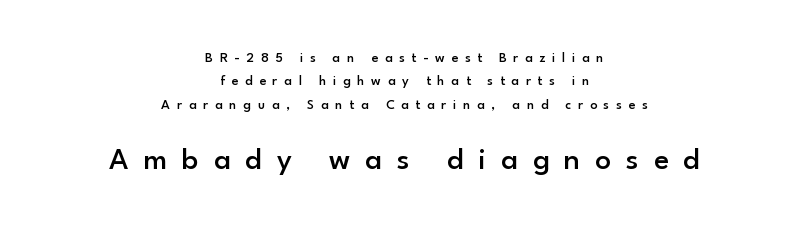
Proportional: the letters do not fall into vertical columns. The glyphs are unaccompanied by any horizontal stroke below them. Vertical spacing — default. Is the lower block the larger one? Yes — the lower block carries the bigger type. I'd describe the lettering as semibold — firm but not a full bold.
